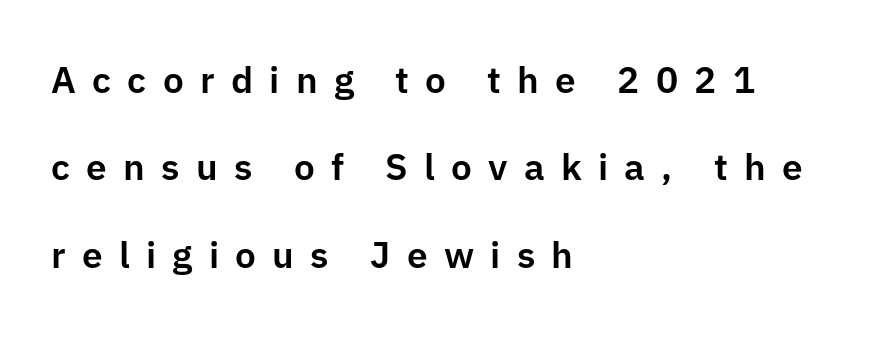
Q: Is the text italic (slanted)? A: No, it is upright.
Q: Is the typeface a serif or a sans-serif typeface? A: Sans-serif.
Q: Is the text underlined? A: No.
Q: How is the paragraph aligned? A: Left-aligned.
Q: Is the spacing between letters normal or unusually wide? A: Unusually wide.
Q: Is the spacing between lines tight, normal or loose? A: Loose.
Q: Width (condensed, normal, or wide)? A: Normal.
Q: Stroke contrast? A: Low.
Q: x-height? A: Medium.
Q: Monospaced? A: No.
